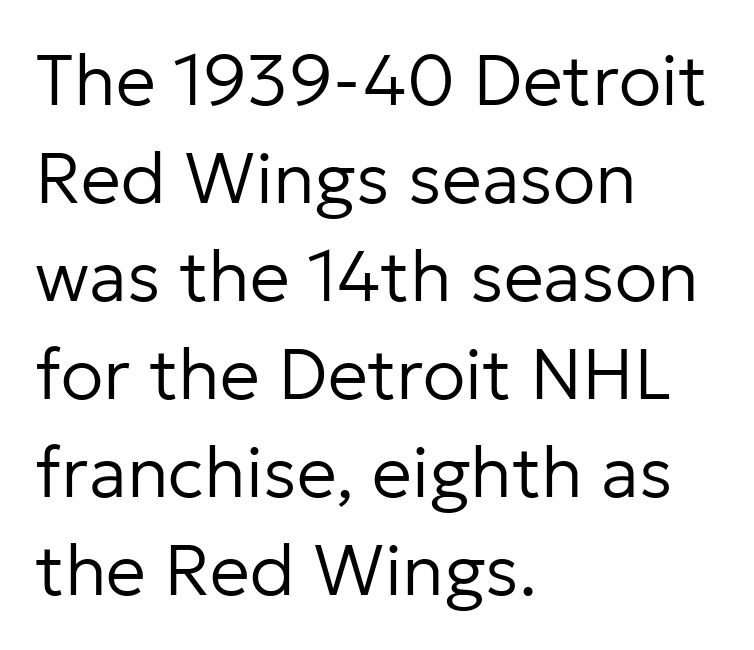
{"serif": "no", "italic": "no", "bold": "no", "weight": "regular", "width": "normal", "stroke_contrast": "low", "x_height": "medium", "monospaced": "no", "underline": "no", "align": "left", "line_spacing": "normal", "line_spacing_ratio": 1.38, "letter_spacing": "normal", "letter_spacing_em": 0.0, "glyph_px": 71}
